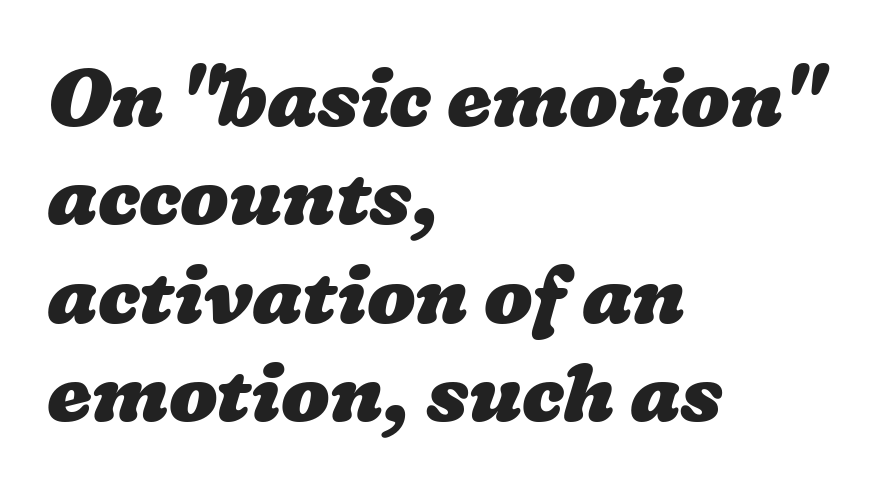
The letterforms sit shoulder to shoulder at normal distance. This rendering uses left alignment, leaving the right contour irregular. Note the varied advance widths — an 'i' is clearly narrower than an 'm'. The face used here has the dense, thick strokes of a bold. The space directly below the letters is spotless.
